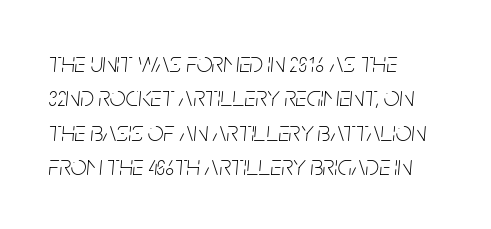
The image shows 28 px thin, condensed type, italic (leaning right); set left-aligned, line spacing 1.23x, normal letter spacing, not underlined; low stroke contrast and a large x-height.
